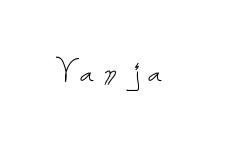
{"italic": "no", "bold": "no", "weight": "thin", "width": "normal", "stroke_contrast": "low", "x_height": "medium", "underline": "no", "letter_spacing": "normal", "letter_spacing_em": 0.0, "glyph_px": 41}
